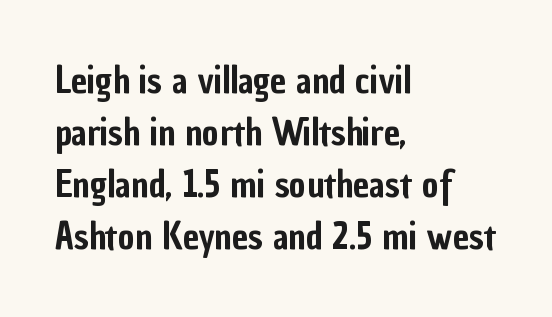
The image shows 36 px condensed sans-serif type, upright; set left-aligned, normal line spacing (1.44x), normal letter spacing, not underlined; low stroke contrast and a medium x-height.
